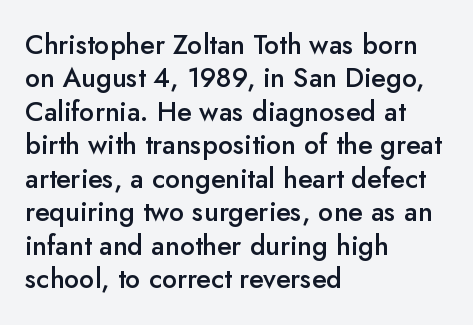
{"italic": "no", "bold": "semi", "underline": "no", "align": "left", "line_spacing_ratio": 1.24, "letter_spacing": "normal", "letter_spacing_em": 0.0, "glyph_px": 27}
